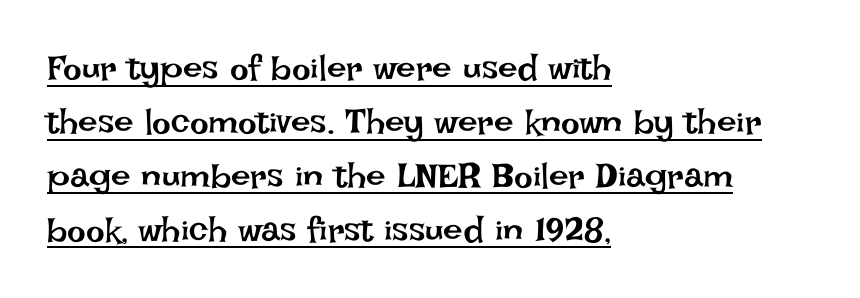
Q: Is the text bold? A: No.
Q: Is the text italic (slanted)? A: No, it is upright.
Q: Is the text underlined? A: Yes.
Q: How is the paragraph aligned? A: Left-aligned.
Q: Is the spacing between letters normal or unusually wide? A: Normal.
Q: Is the spacing between lines tight, normal or loose? A: Normal.
Q: Width (condensed, normal, or wide)? A: Normal.
Q: Stroke contrast? A: Low.
Q: x-height? A: Large.
Q: Monospaced? A: No.
